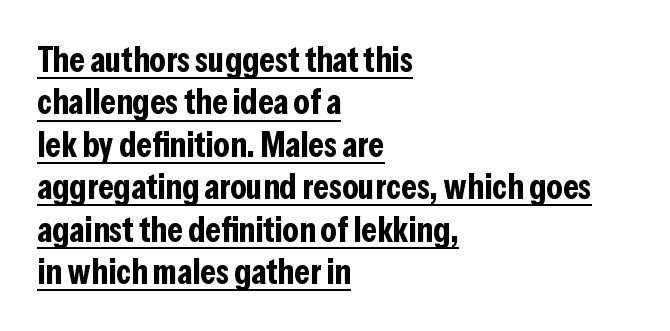
The image shows 36 px bold, condensed sans-serif type, upright; set left-aligned, line spacing 1.18x, normal letter spacing, underlined; low stroke contrast and a medium x-height.
